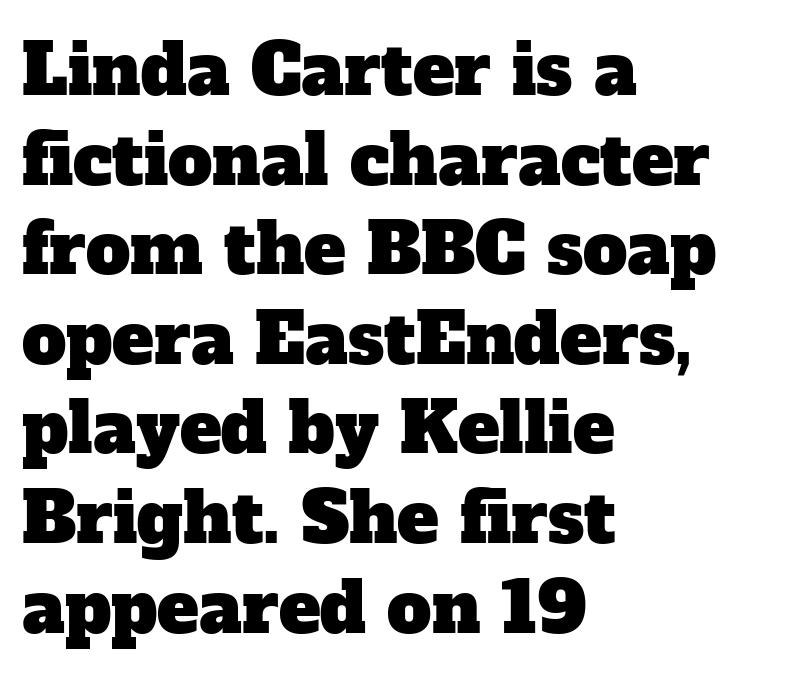
{"serif": "yes", "width": "normal", "stroke_contrast": "low", "x_height": "medium", "monospaced": "no", "underline": "no", "align": "left", "line_spacing": "normal", "line_spacing_ratio": 1.28, "letter_spacing": "normal", "letter_spacing_em": 0.0, "glyph_px": 70}
